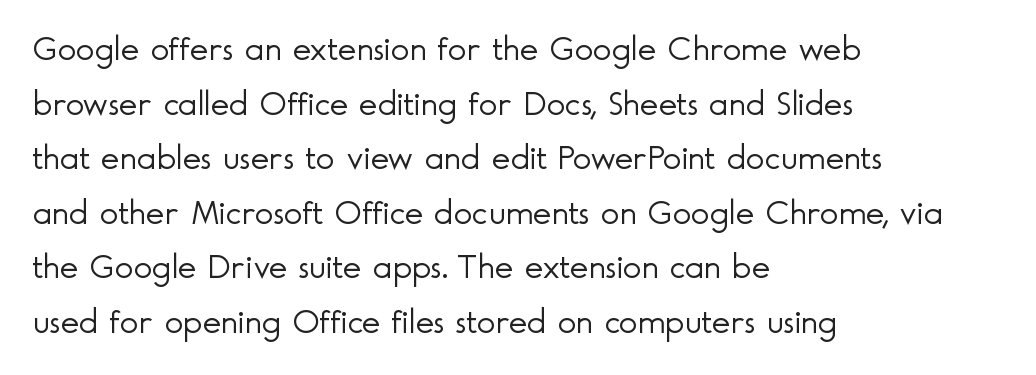
Q: Is the text bold? A: No.
Q: Is the text italic (slanted)? A: No, it is upright.
Q: Is the typeface a serif or a sans-serif typeface? A: Sans-serif.
Q: Is the text underlined? A: No.
Q: How is the paragraph aligned? A: Left-aligned.
Q: Is the spacing between letters normal or unusually wide? A: Normal.
Q: Is the spacing between lines tight, normal or loose? A: Normal.
Q: Width (condensed, normal, or wide)? A: Normal.
Q: x-height? A: Small.
Q: Monospaced? A: No.
